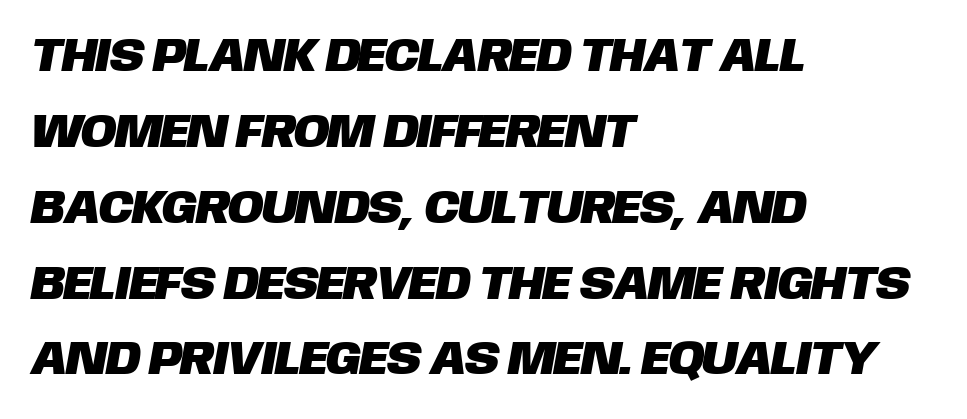
{"serif": "no", "width": "normal", "stroke_contrast": "low", "x_height": "large", "monospaced": "no", "underline": "no", "align": "left", "line_spacing": "normal", "line_spacing_ratio": 1.58, "letter_spacing": "normal", "letter_spacing_em": 0.0, "glyph_px": 48}
